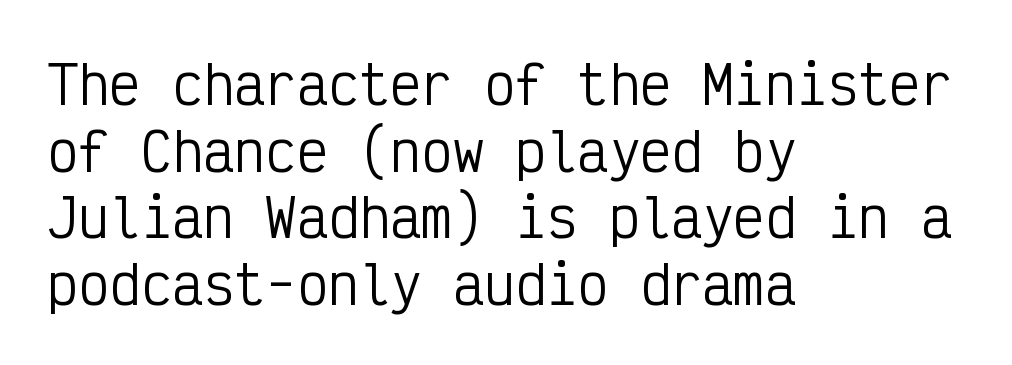
The glyphs are unaccompanied by any horizontal stroke below them. A sans-serif font was chosen for this passage. Weight: regular or lighter. This sample has the even, mechanical cadence of fixed-width lettering. Leading: standard. Default kerning and tracking; the words read as compact shapes.
